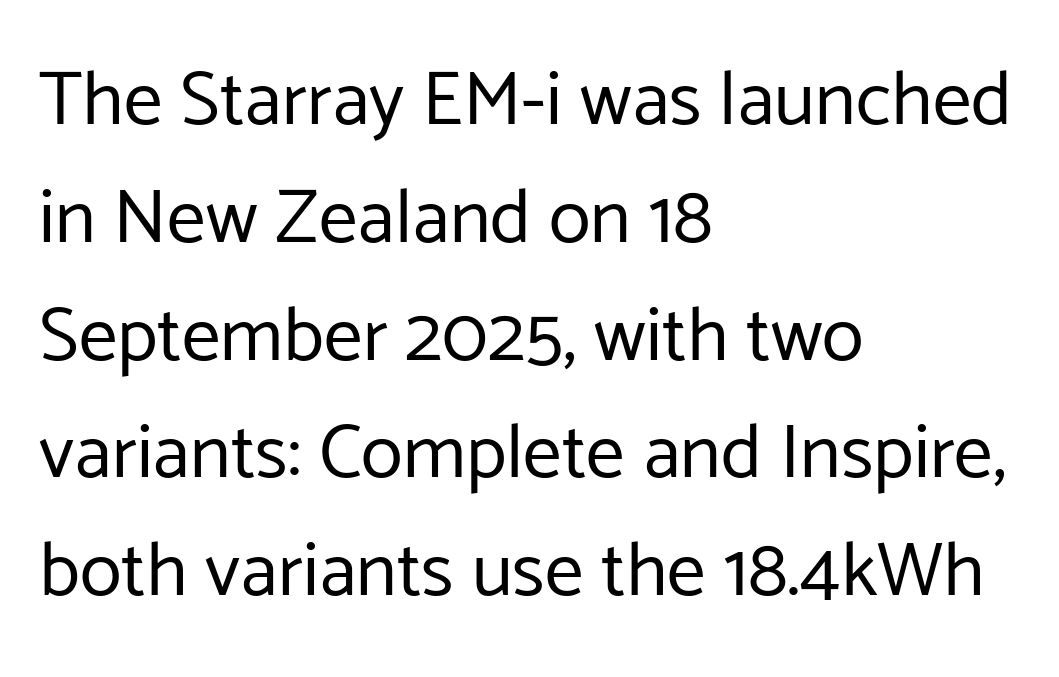
The image shows 77 px regular-weight sans-serif type, upright; set left-aligned, normal line spacing (1.53x), normal letter spacing, not underlined; low stroke contrast and a medium x-height.
